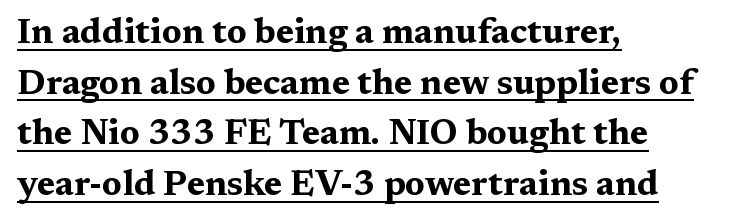
This sample has the flowing, uneven cadence of proportional lettering. Underline: present. A typesetter would call this leading conventional body-copy spacing. Does the copy run flush right? No — it runs flush left.
